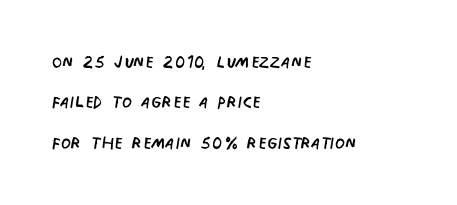
Q: Is the text bold? A: No.
Q: Is the text underlined? A: No.
Q: How is the paragraph aligned? A: Left-aligned.
Q: Is the spacing between letters normal or unusually wide? A: Normal.
